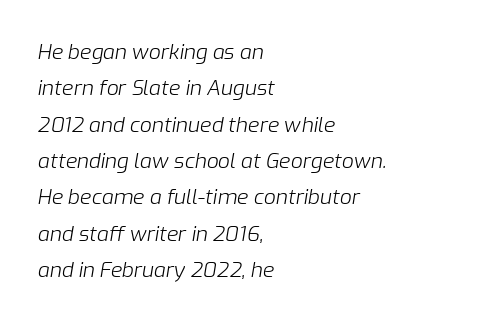
The image shows 21 px text type, italic (leaning right); set left-aligned, line spacing 1.73x, normal letter spacing, not underlined.
